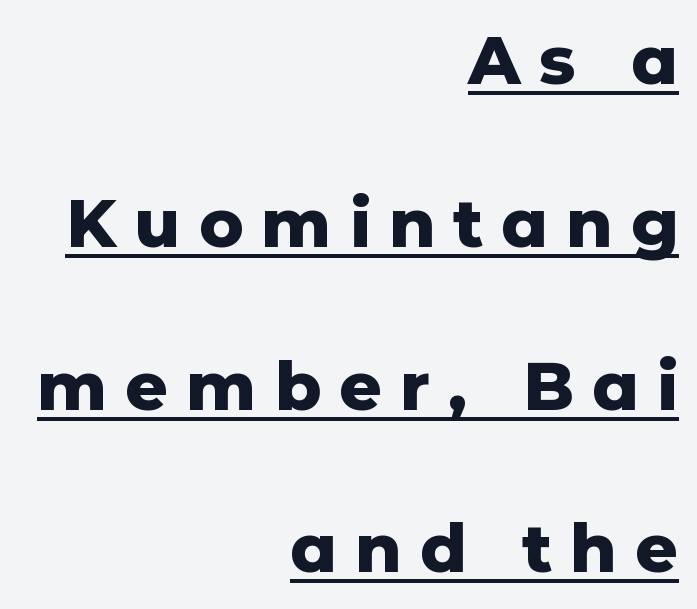
The image shows 67 px heavy sans-serif type, upright; set right-aligned, loose line spacing (2.43x), unusually wide letter spacing (+0.27 em), underlined; low stroke contrast and a medium x-height.
